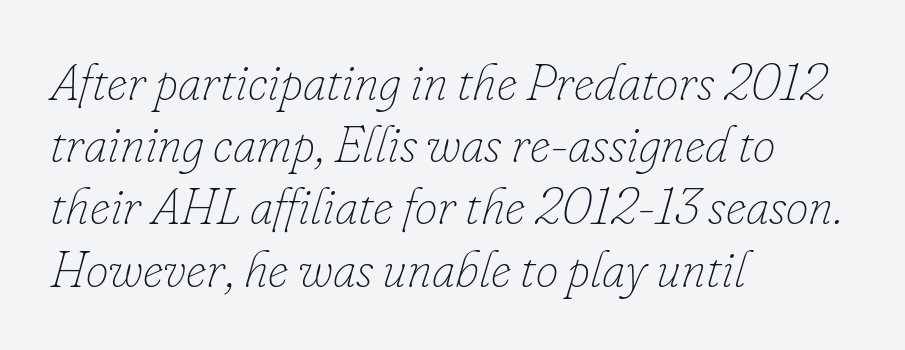
Stem width sits at or under what a default text font uses. Character widths vary here, with narrow letters taking less room than wide ones. Horizontal alignment here is leftward, the default for most running prose. Look at the tracking — it's just the regular setting, nothing added. Unmarked baselines from the first word to the last.
